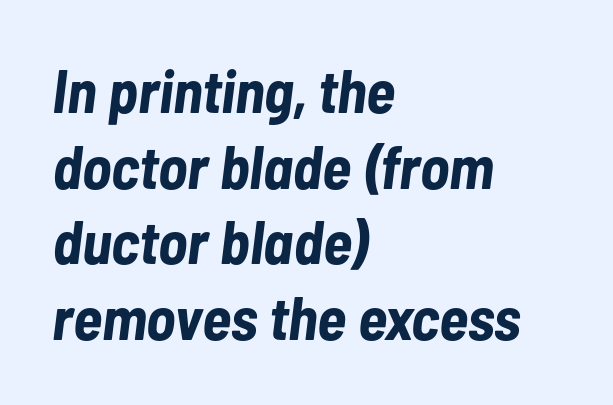
The image shows 61 px bold, condensed type, italic (leaning right); set left-aligned, line spacing 1.24x, normal letter spacing, not underlined; low stroke contrast and a medium x-height.
